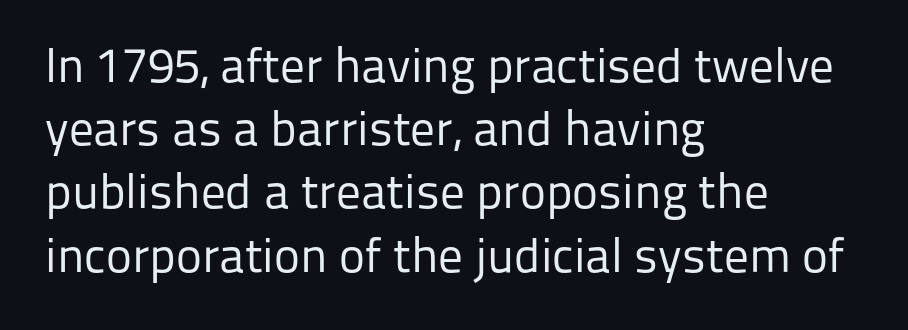
Q: Is the text bold? A: No.
Q: Is the text italic (slanted)? A: No, it is upright.
Q: Is the typeface a serif or a sans-serif typeface? A: Sans-serif.
Q: Is the text underlined? A: No.
Q: How is the paragraph aligned? A: Left-aligned.
Q: Is the spacing between letters normal or unusually wide? A: Normal.
Q: Is the spacing between lines tight, normal or loose? A: Normal.
Q: Width (condensed, normal, or wide)? A: Normal.
Q: Stroke contrast? A: Low.
Q: x-height? A: Medium.
Q: Monospaced? A: No.
